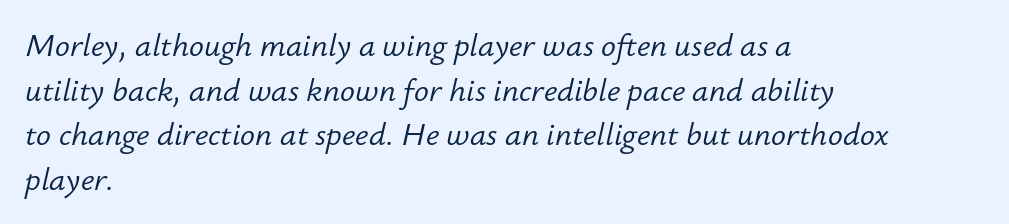
The image shows 31 px light type, italic (leaning right); set left-aligned, normal line spacing (1.44x), normal letter spacing, not underlined; low stroke contrast and a small x-height.
